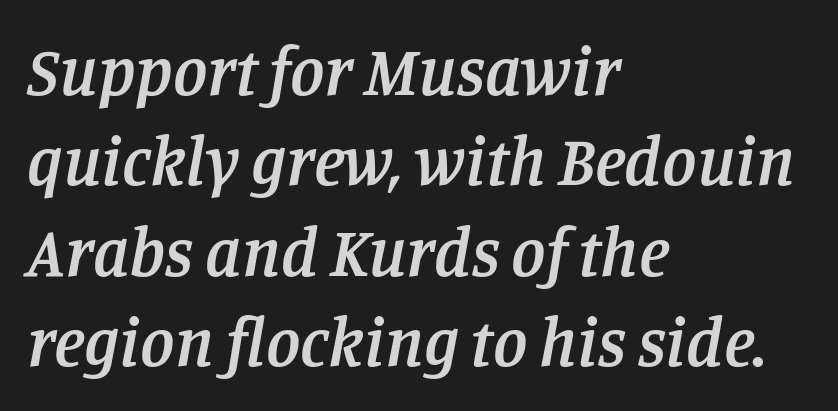
Q: Is the text bold? A: Semi-bold.
Q: Is the text italic (slanted)? A: Yes, it leans right by about 11 degrees.
Q: Is the typeface a serif or a sans-serif typeface? A: Serif.
Q: Is the text underlined? A: No.
Q: How is the paragraph aligned? A: Left-aligned.
Q: Is the spacing between letters normal or unusually wide? A: Normal.
Q: Is the spacing between lines tight, normal or loose? A: Normal.
Q: Width (condensed, normal, or wide)? A: Normal.
Q: Stroke contrast? A: Low.
Q: x-height? A: Large.
Q: Monospaced? A: No.
